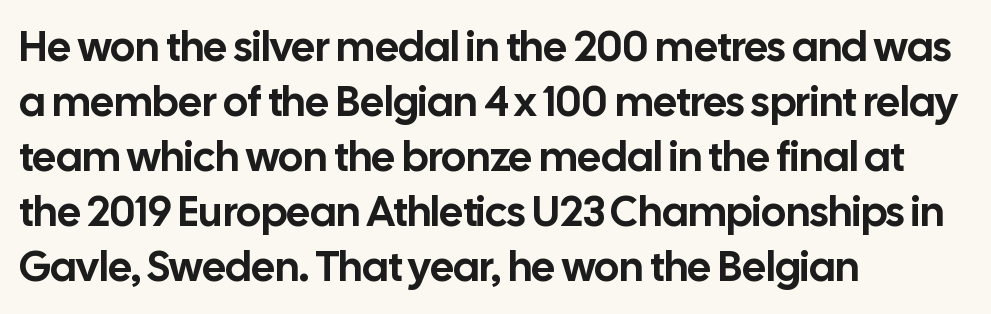
There is no visible air inserted between adjacent glyphs. Stroke terminals: plain, sans-serif. Vertically, the passage feels balanced, rows spaced as you'd expect. A typesetter would call this proportional, since set widths differ per character. The type sits square on the baseline with zero lean.
